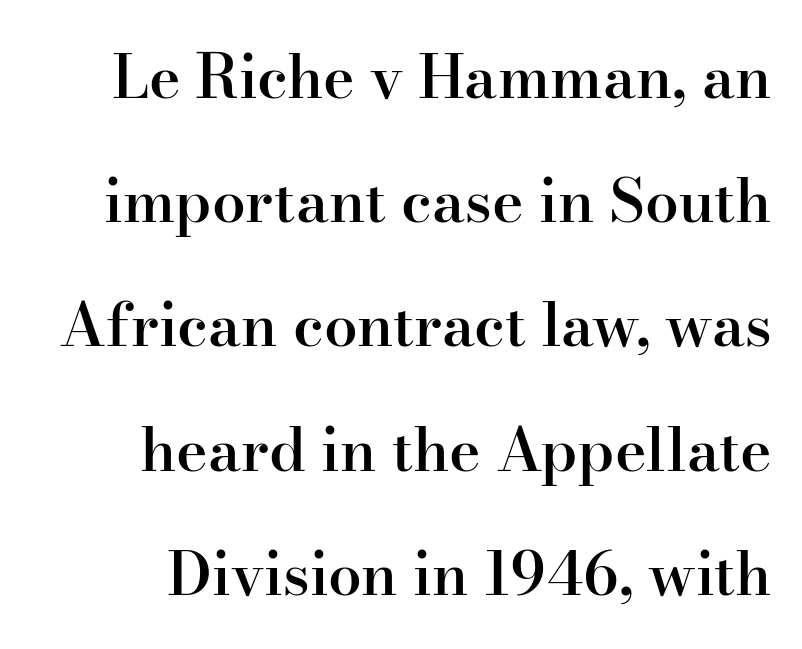
In terms of letterspacing, this is plain default setting. This sample has the flowing, uneven cadence of proportional lettering. The designer dialed line spacing up above the default. The face used here is seriffed, in the tradition of book romans.
